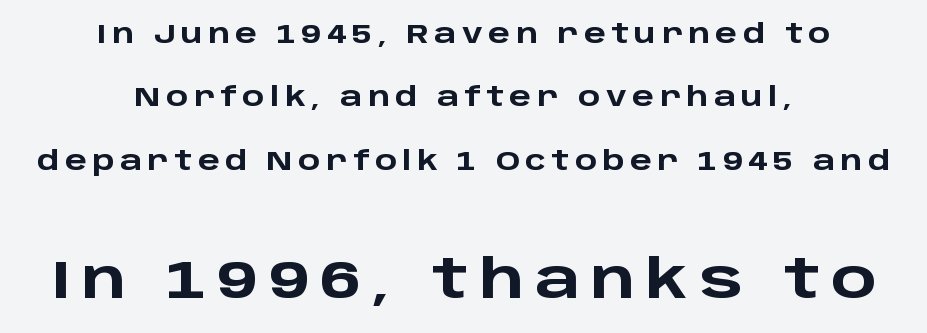
This is roman type, the default non-slanted kind. This rendering widens character spacing well past its baseline value. The specimen omits any rule beneath the text block's lines. The vertical gap from one line to the next is large.
